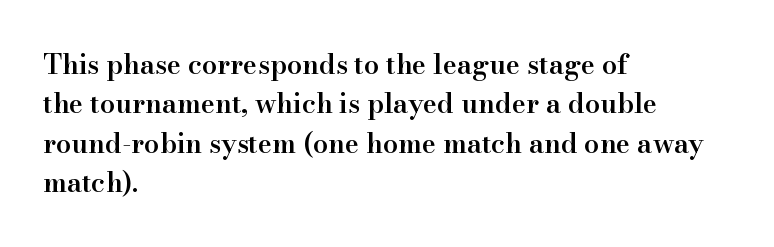
The line texture is even and compact thanks to regular tracking. The vertical gap from one line to the next is medium. It's the straight-up-and-down kind of type. I'd describe the lettering as semibold — firm but not a full bold. Layout note: lines flush left. Words float on clear page, feet unadorned.
